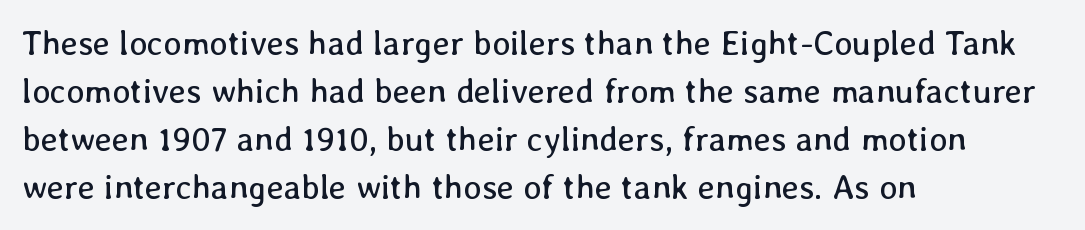
{"italic": "no", "bold": "no", "weight": "regular", "width": "normal", "stroke_contrast": "low", "x_height": "medium", "monospaced": "no", "underline": "no", "align": "left", "line_spacing": "normal", "line_spacing_ratio": 1.41, "letter_spacing": "normal", "letter_spacing_em": 0.0, "glyph_px": 34}
